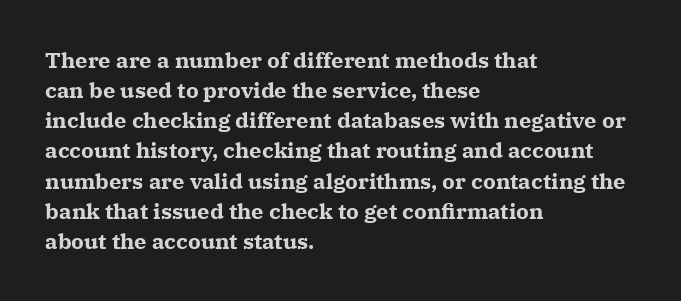
Q: Is the text bold? A: Yes.
Q: Is the text italic (slanted)? A: No, it is upright.
Q: Is the text underlined? A: No.
Q: How is the paragraph aligned? A: Left-aligned.
Q: Is the spacing between letters normal or unusually wide? A: Normal.
Q: Is the spacing between lines tight, normal or loose? A: Normal.
